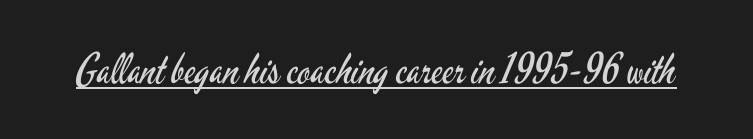
The image shows 42 px regular-weight, condensed sans-serif type; set normal letter spacing, underlined; low stroke contrast and a small x-height.
